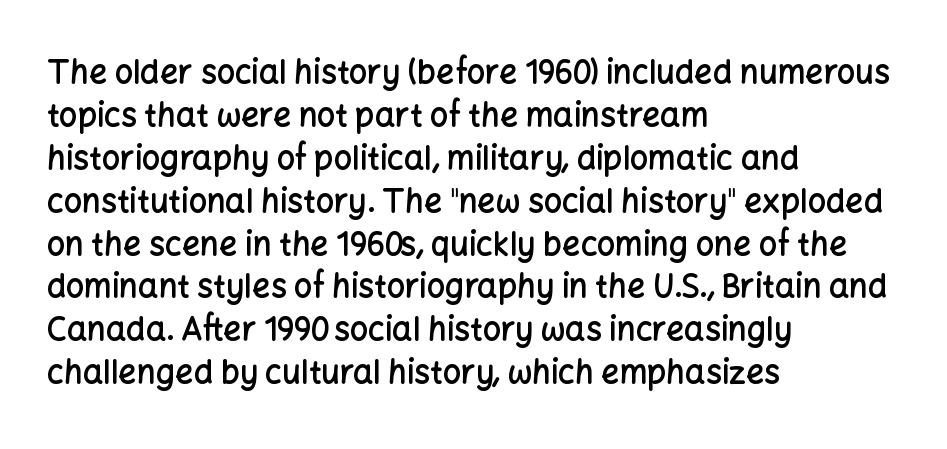
The image shows 32 px semibold sans-serif type, upright; set left-aligned, normal line spacing (1.34x), normal letter spacing, not underlined; low stroke contrast and a medium x-height.
